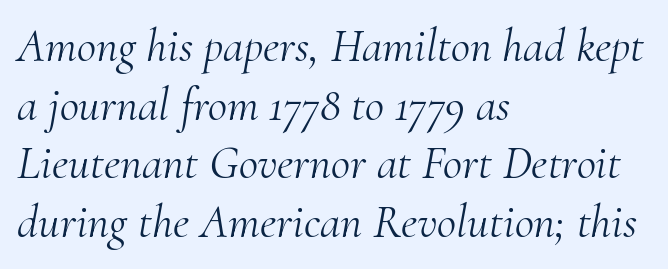
The image shows 47 px light serif type, italic (leaning right); set left-aligned, normal line spacing (1.25x), normal letter spacing, not underlined; medium stroke contrast and a small x-height.
